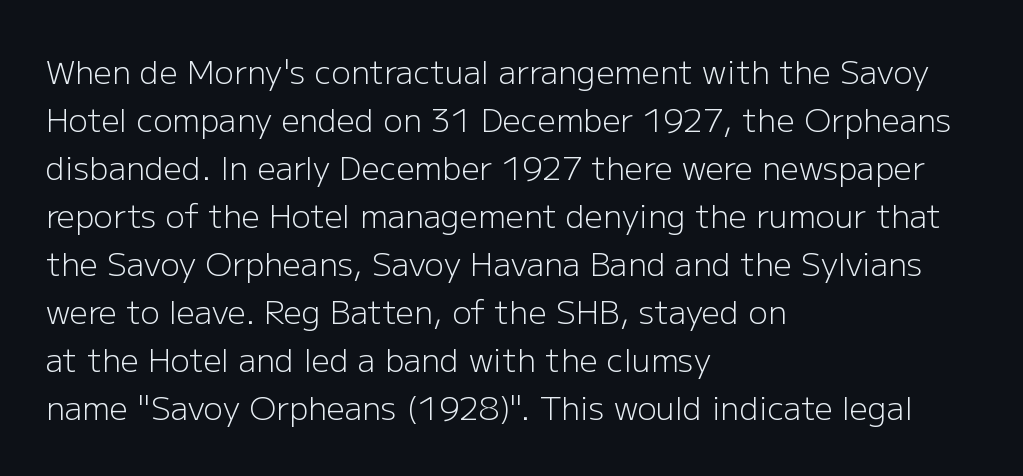
Style check: upright. Tracking here is standard; glyphs follow each other at the usual distance. Summary of weight: not heavy and not bold. Descenders are the only things crossing below the line.
